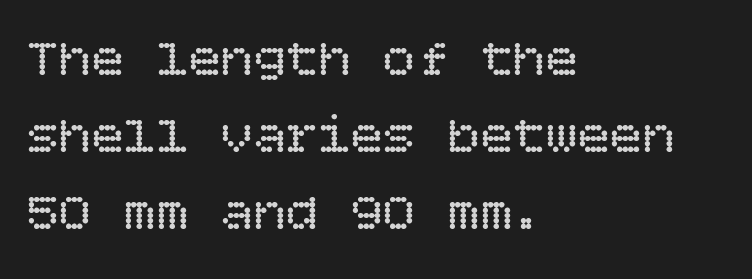
{"italic": "no", "bold": "no", "weight": "regular", "width": "normal", "stroke_contrast": "low", "x_height": "large", "underline": "no", "align": "left", "line_spacing": "normal", "line_spacing_ratio": 1.43, "letter_spacing": "normal", "letter_spacing_em": 0.0, "glyph_px": 54}
